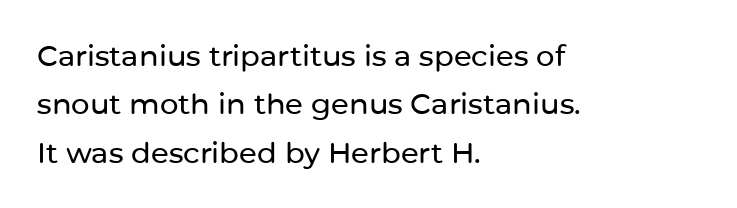
Q: Is the text italic (slanted)? A: No, it is upright.
Q: Is the typeface a serif or a sans-serif typeface? A: Sans-serif.
Q: Is the text underlined? A: No.
Q: How is the paragraph aligned? A: Left-aligned.
Q: Is the spacing between letters normal or unusually wide? A: Normal.
Q: Is the spacing between lines tight, normal or loose? A: Normal.
Q: Width (condensed, normal, or wide)? A: Normal.
Q: Stroke contrast? A: Low.
Q: x-height? A: Medium.
Q: Monospaced? A: No.
